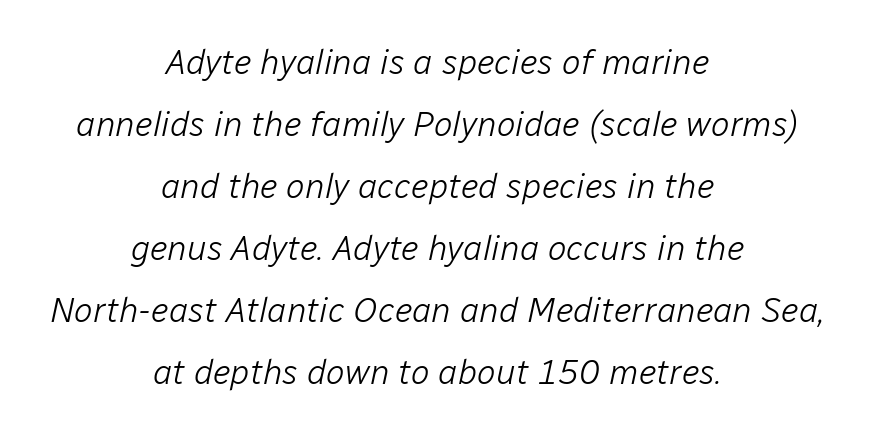
{"italic": "yes", "lean": "right", "slant_degrees": 12, "bold": "no", "weight": "light", "width": "normal", "stroke_contrast": "low", "x_height": "medium", "monospaced": "no", "underline": "no", "align": "center", "line_spacing_ratio": 1.77, "letter_spacing": "normal", "letter_spacing_em": 0.0, "glyph_px": 35}
